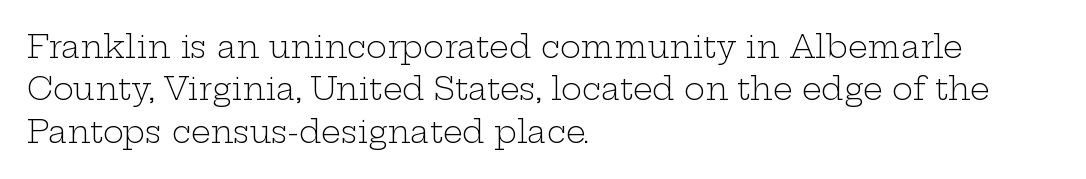
Q: Is the text bold? A: No.
Q: Is the text italic (slanted)? A: No, it is upright.
Q: Is the typeface a serif or a sans-serif typeface? A: Serif.
Q: Is the text underlined? A: No.
Q: How is the paragraph aligned? A: Left-aligned.
Q: Is the spacing between letters normal or unusually wide? A: Normal.
Q: Is the spacing between lines tight, normal or loose? A: Normal.
Q: Width (condensed, normal, or wide)? A: Wide.
Q: Stroke contrast? A: Low.
Q: x-height? A: Medium.
Q: Monospaced? A: No.
